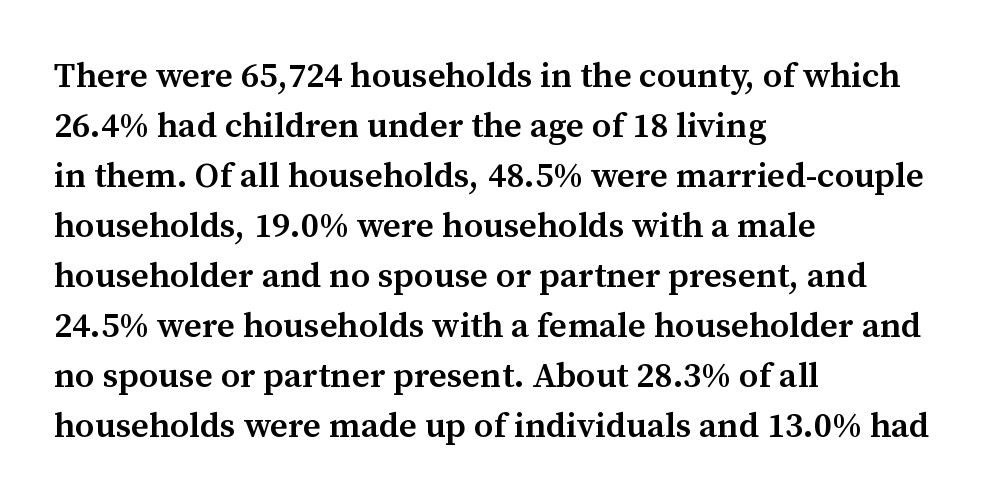
{"serif": "yes", "italic": "no", "bold": "semi", "weight": "semibold", "width": "normal", "stroke_contrast": "medium", "x_height": "medium", "monospaced": "no", "underline": "no", "align": "left", "line_spacing": "normal", "line_spacing_ratio": 1.43, "letter_spacing": "normal", "letter_spacing_em": 0.0, "glyph_px": 35}
